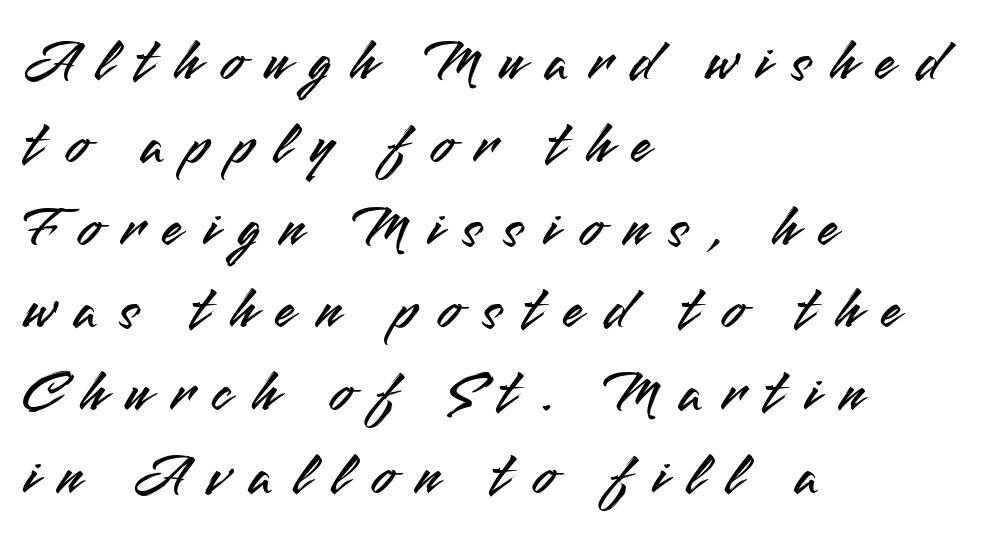
The image shows 60 px sans-serif type; set left-aligned, normal line spacing (1.38x), unusually wide letter spacing (+0.34 em), not underlined; medium stroke contrast and a small x-height.
